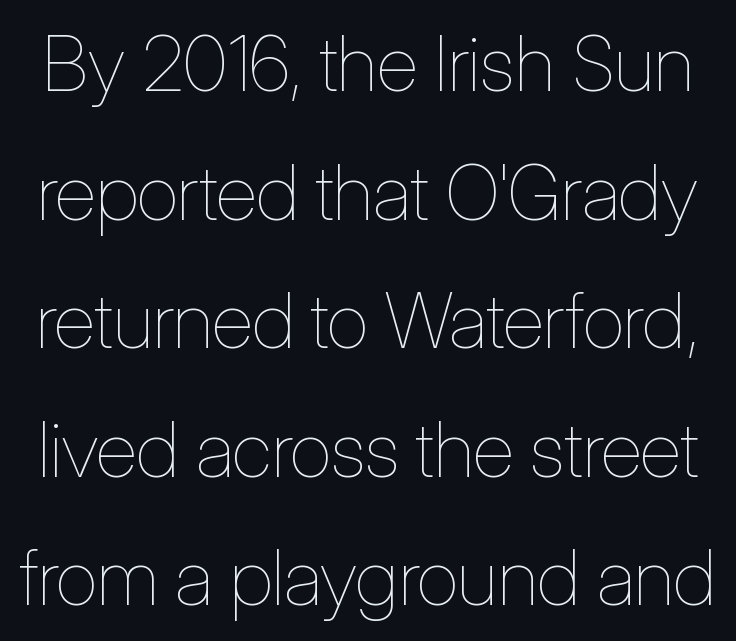
The image shows 77 px thin, condensed type, upright; set normal line spacing (1.67x), normal letter spacing, not underlined; low stroke contrast and a medium x-height.
